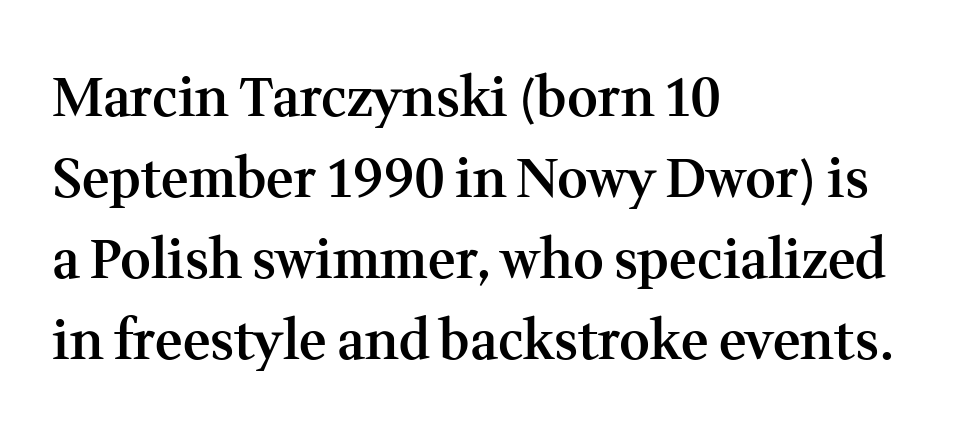
The image shows 53 px semibold serif type, upright; set left-aligned, normal line spacing (1.53x), normal letter spacing, not underlined; medium stroke contrast and a medium x-height.
